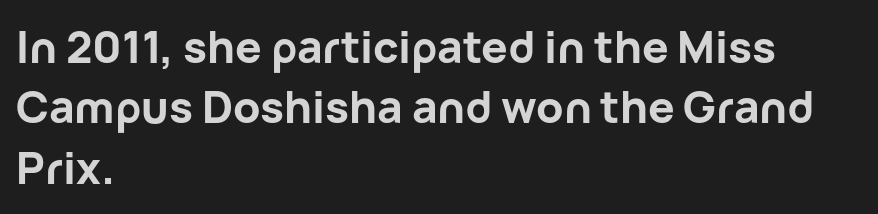
{"serif": "no", "italic": "no", "bold": "yes", "weight": "bold", "width": "normal", "stroke_contrast": "low", "x_height": "medium", "monospaced": "no", "underline": "no", "align": "left", "line_spacing": "normal", "line_spacing_ratio": 1.37, "letter_spacing": "normal", "letter_spacing_em": 0.0, "glyph_px": 44}
